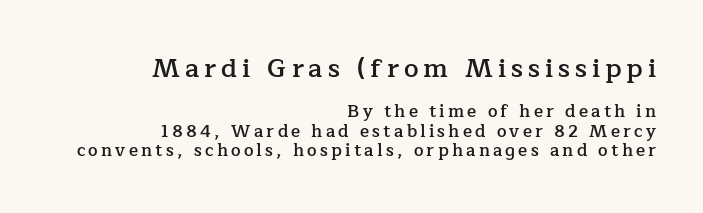
{"italic": "no", "bold": "semi", "underline": "no", "align": "right", "line_spacing": "tight", "line_spacing_ratio": 1.14, "larger_block": "first", "size_ratio": 1.53, "glyph_px": 26}
